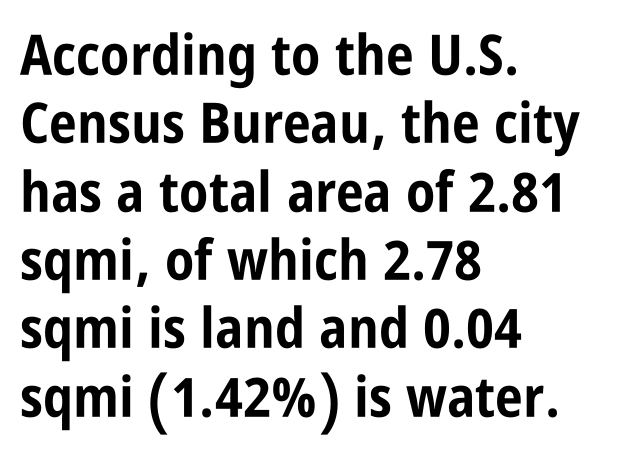
Q: Is the text bold? A: Yes.
Q: Is the text italic (slanted)? A: No, it is upright.
Q: Is the typeface a serif or a sans-serif typeface? A: Sans-serif.
Q: Is the text underlined? A: No.
Q: How is the paragraph aligned? A: Left-aligned.
Q: Is the spacing between letters normal or unusually wide? A: Normal.
Q: Width (condensed, normal, or wide)? A: Condensed.
Q: Stroke contrast? A: Low.
Q: x-height? A: Large.
Q: Monospaced? A: No.
